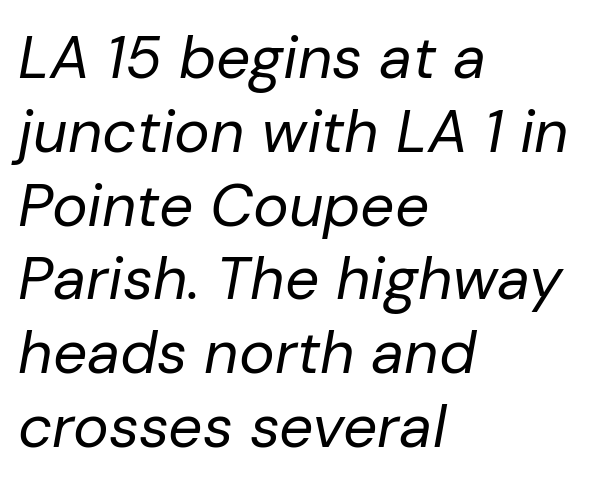
The image shows 60 px regular-weight type, italic (leaning right); set left-aligned, line spacing 1.23x, normal letter spacing, not underlined; low stroke contrast and a medium x-height.
